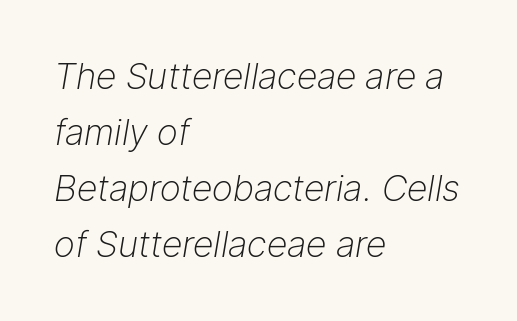
The specimen omits any rule beneath the text block's lines. The passage shown is typed in a proportional face where columns would drift. The designer left line spacing at the default. The lines are quadded left.
